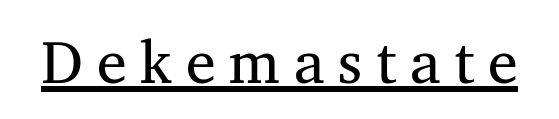
The image shows 60 px regular-weight serif type; set unusually wide letter spacing (+0.23 em), underlined; medium stroke contrast and a medium x-height.
